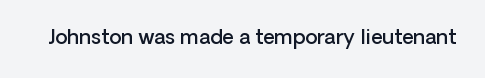
The image shows 20 px text type, upright; set normal letter spacing, not underlined.
